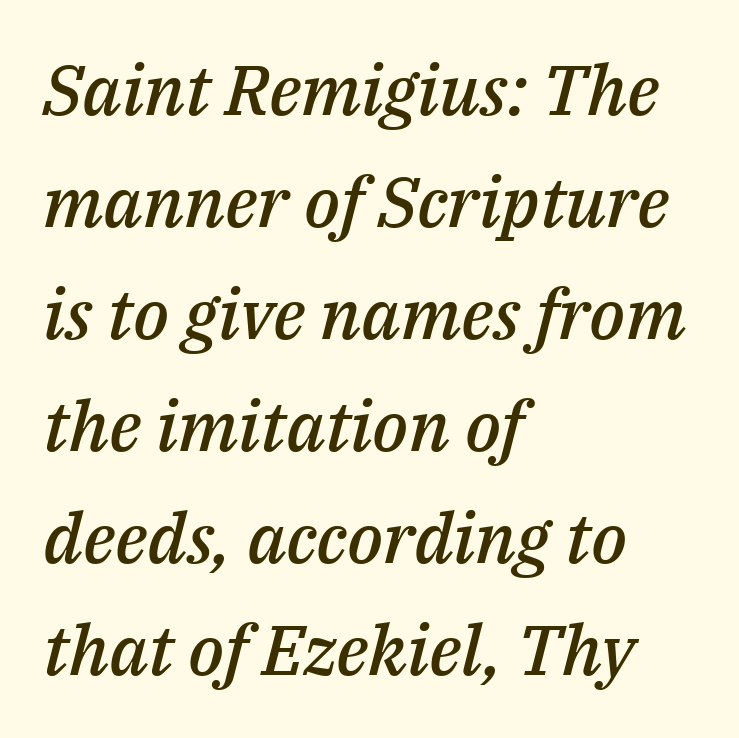
Q: Is the text bold? A: Semi-bold.
Q: Is the text italic (slanted)? A: Yes, it leans right by about 14 degrees.
Q: Is the text underlined? A: No.
Q: How is the paragraph aligned? A: Left-aligned.
Q: Is the spacing between letters normal or unusually wide? A: Normal.
Q: Is the spacing between lines tight, normal or loose? A: Normal.
Q: Width (condensed, normal, or wide)? A: Normal.
Q: Stroke contrast? A: Medium.
Q: x-height? A: Medium.
Q: Monospaced? A: No.
